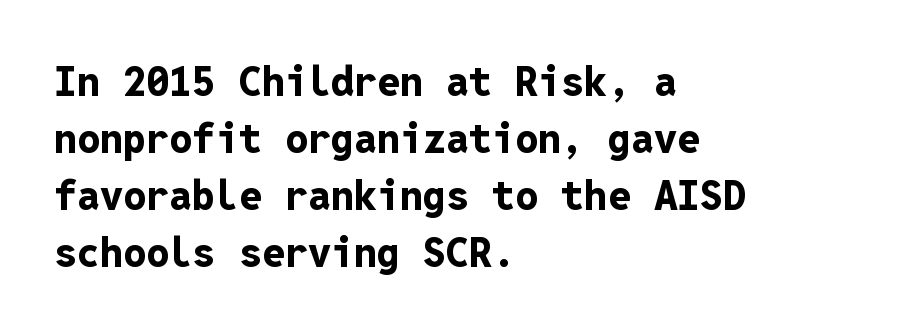
{"serif": "no", "italic": "no", "bold": "yes", "weight": "bold", "width": "normal", "stroke_contrast": "low", "x_height": "medium", "monospaced": "yes", "underline": "no", "align": "left", "line_spacing": "normal", "line_spacing_ratio": 1.39, "letter_spacing": "normal", "letter_spacing_em": 0.0, "glyph_px": 41}
